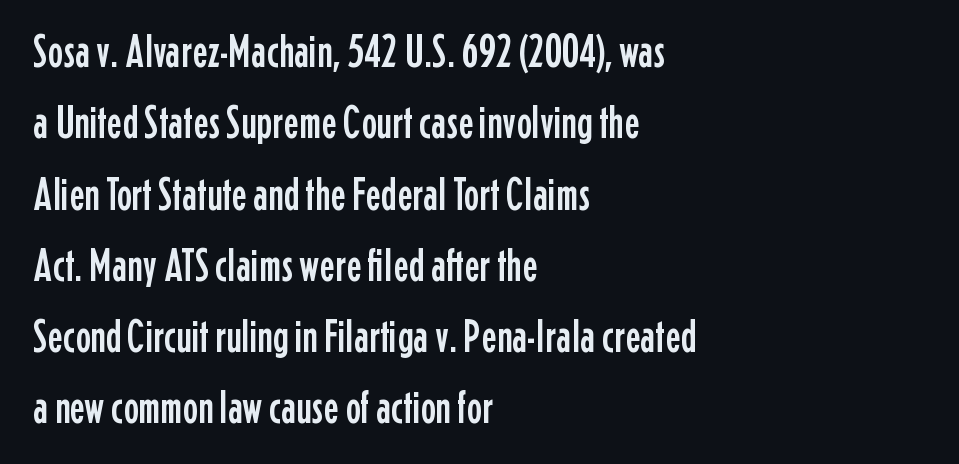
The letters sit at their default tracking, neither squeezed nor spread. Is the block centered? No — it sits flush against the left margin. Is there any slant? The stems are plumb. You can tell from the bare stems that sans-serif type was used.
